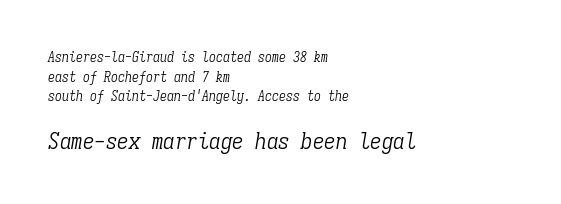
The image shows 23 px text type, italic (leaning right); set left-aligned, normal line spacing (1.41x), normal letter spacing, not underlined; the second (bottom) block is 1.64x larger.
